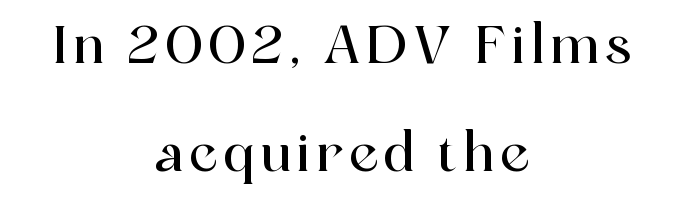
The image shows 52 px serif type, upright; set centered, loose line spacing (2.07x), not underlined; a medium x-height.
